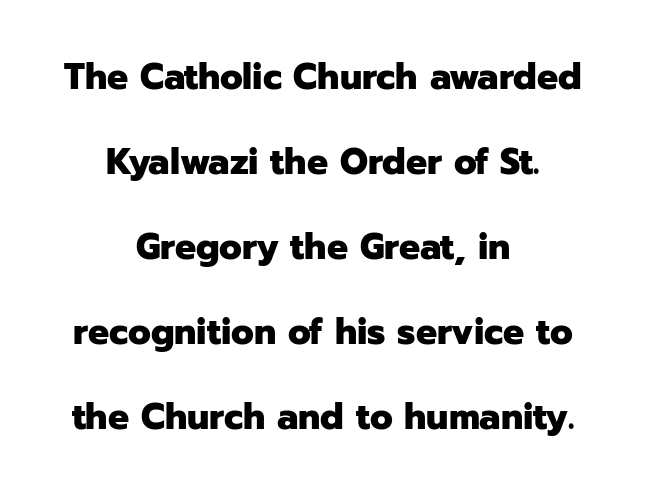
Q: Is the text bold? A: Yes.
Q: Is the text italic (slanted)? A: No, it is upright.
Q: Is the typeface a serif or a sans-serif typeface? A: Sans-serif.
Q: Is the text underlined? A: No.
Q: How is the paragraph aligned? A: Centered.
Q: Is the spacing between letters normal or unusually wide? A: Normal.
Q: Is the spacing between lines tight, normal or loose? A: Loose.
Q: Width (condensed, normal, or wide)? A: Normal.
Q: Stroke contrast? A: Low.
Q: x-height? A: Medium.
Q: Monospaced? A: No.
